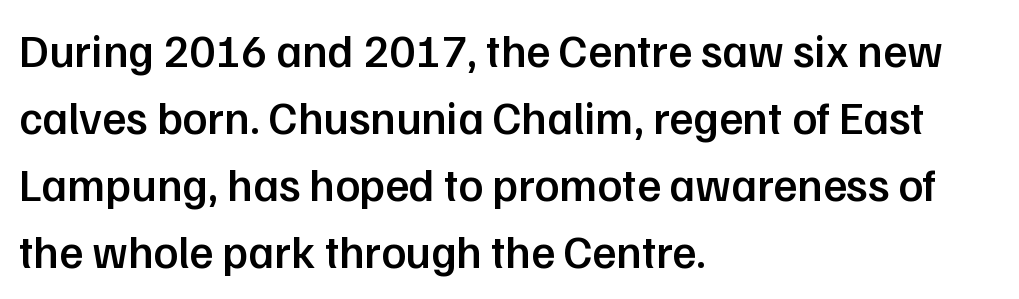
Line spacing here is normal. In terms of posture, this sample is upright. On the weight axis this lands at semibold, roughly 600. Horizontal alignment here is leftward, the default for most running prose. Here the glyphs are tracked normally, forming tight word shapes. This sample has the flowing, uneven cadence of proportional lettering.
